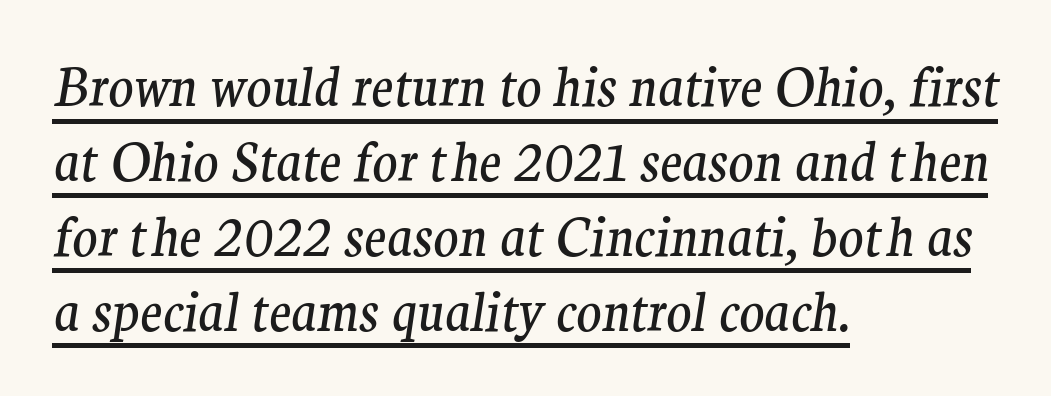
The image shows 52 px regular-weight serif type, italic (leaning right); set left-aligned, normal line spacing (1.44x), normal letter spacing, underlined; medium stroke contrast and a medium x-height.
